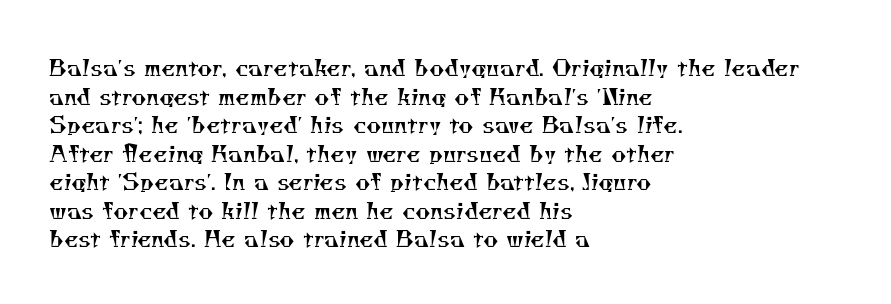
Every row of glyphs begins at an identical x-position on the left. Words appear dense and cohesive because spacing is normal. Decoration check: the copy has no underline. The strokes are not fattened; the text isn't bold.
